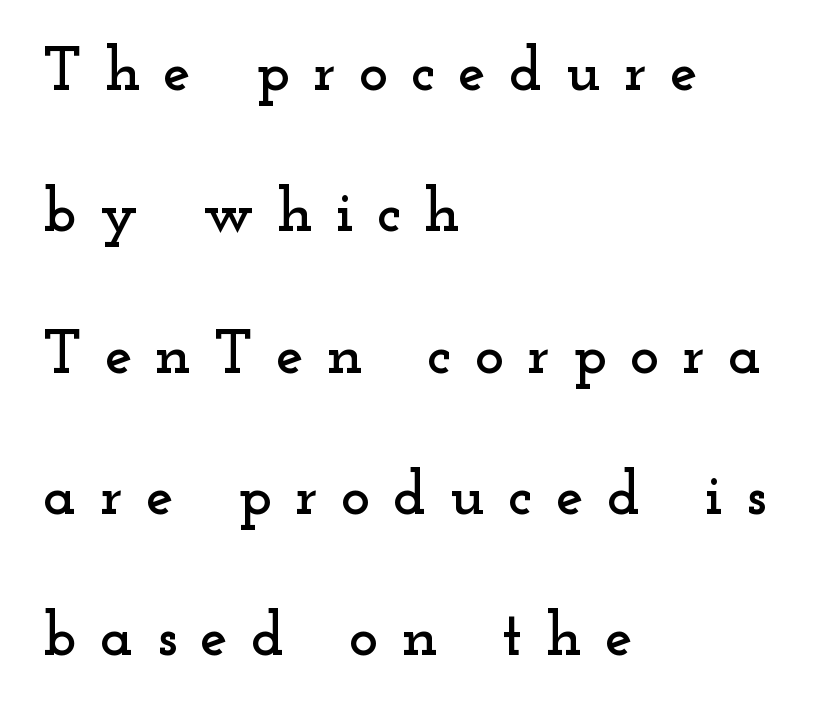
The image shows 62 px wide serif type, upright; set left-aligned, loose line spacing (2.28x), unusually wide letter spacing (+0.37 em), not underlined; low stroke contrast and a small x-height.
